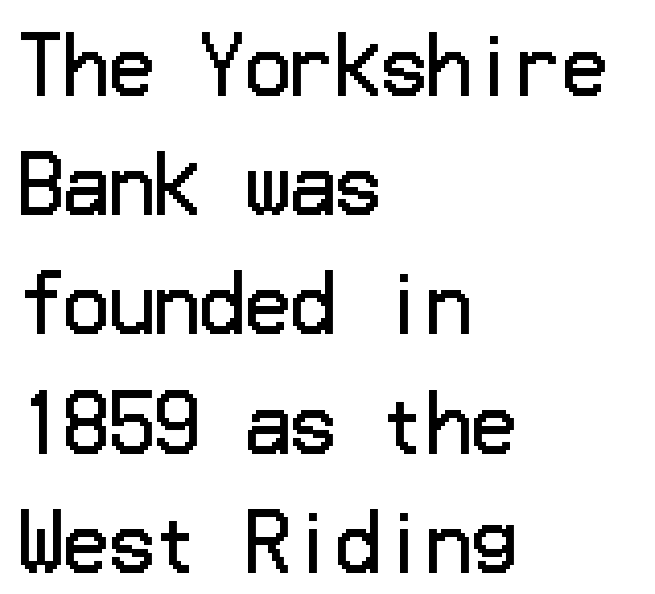
{"serif": "no", "italic": "no", "bold": "no", "weight": "regular", "width": "normal", "stroke_contrast": "low", "x_height": "medium", "underline": "no", "align": "left", "line_spacing": "normal", "line_spacing_ratio": 1.59, "letter_spacing": "normal", "letter_spacing_em": 0.0, "glyph_px": 75}
